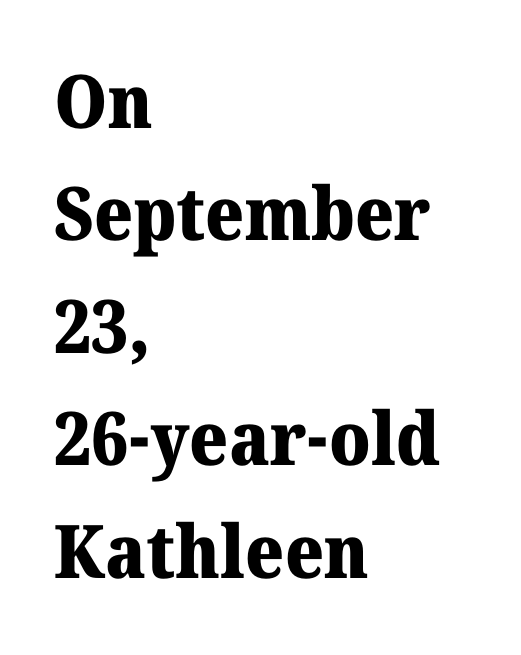
Caption: multi-line text, flush left, ragged right. Typographic density is high because the face is bold. You can tell it's not italic because the verticals are truly vertical. Caption: standard tracking, unaltered.
